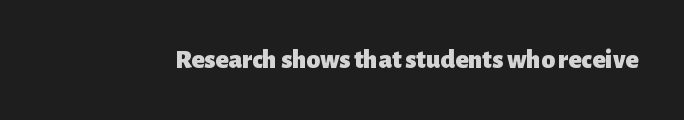
Q: Is the text bold? A: Yes.
Q: Is the text italic (slanted)? A: No, it is upright.
Q: Is the text underlined? A: No.
Q: Is the spacing between letters normal or unusually wide? A: Normal.
